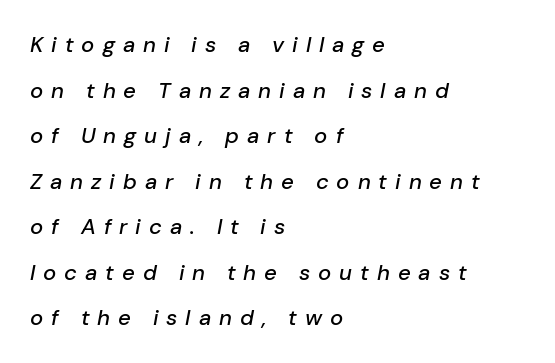
Style check: oblique. The space directly below the letters is spotless. Compared with typical paragraphs, the rows here are farther apart. The compositor pushed each line to the left boundary. Honestly, the letter spacing is so wide it's the main thing you notice.
